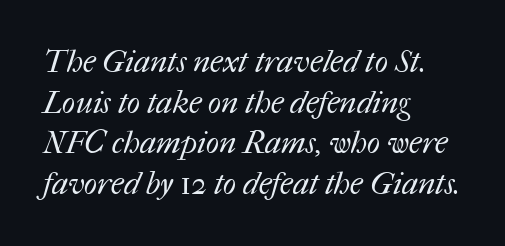
The rendering keeps characters at their native spacing. Vertical spacing — default. Bold? No — there's no thickening of the strokes. Is this a fixed-width face? No — the glyphs have proportional, varying widths.
